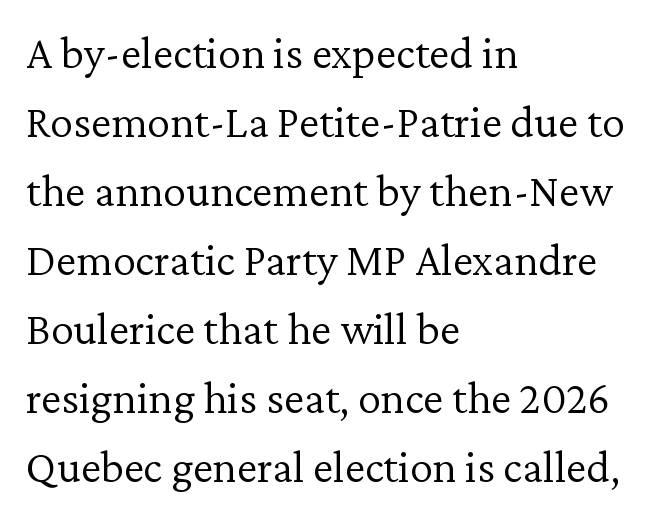
The image shows 46 px light serif type, upright; set left-aligned, normal line spacing (1.5x), normal letter spacing, not underlined; low stroke contrast and a medium x-height.
